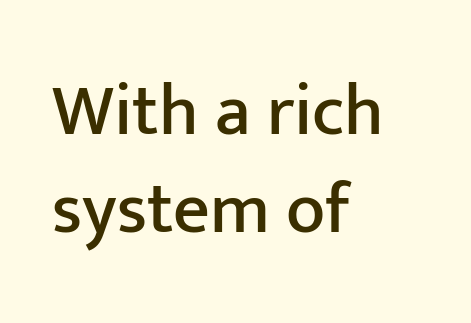
{"serif": "no", "italic": "no", "width": "normal", "stroke_contrast": "low", "x_height": "medium", "monospaced": "no", "underline": "no", "align": "left", "line_spacing": "normal", "line_spacing_ratio": 1.36, "letter_spacing": "normal", "letter_spacing_em": 0.0, "glyph_px": 72}
